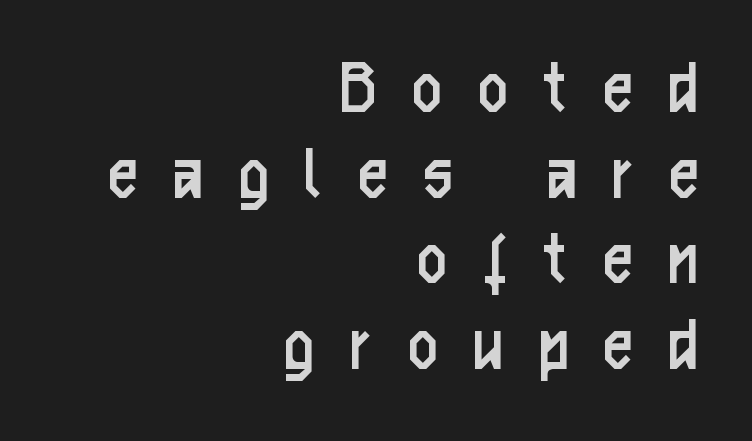
{"serif": "no", "italic": "no", "bold": "no", "weight": "regular", "width": "condensed", "stroke_contrast": "low", "x_height": "medium", "monospaced": "no", "underline": "no", "align": "right", "line_spacing": "tight", "line_spacing_ratio": 1.07, "letter_spacing": "wide", "letter_spacing_em": 0.46, "glyph_px": 80}
